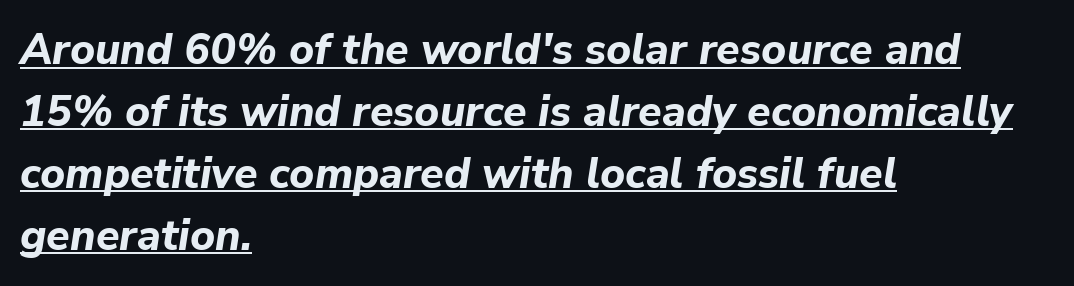
The leading is moderate, giving the passage an even texture. Stroke thickness is high; the sample reads as a true bold. Is there an underline? Yes — a line sits under the letters. Rendered with sloped, italic letterforms. There is no visible air inserted between adjacent glyphs.
